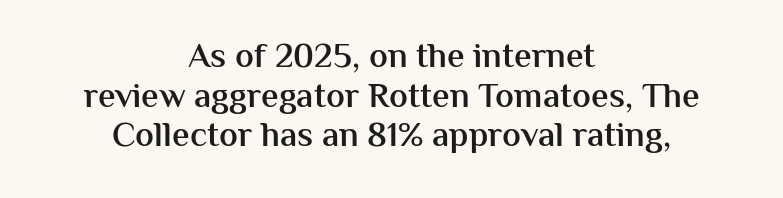
Does extra space separate the letters? No, they use regular spacing. Descender tails drop into unmarked territory. Spacing verdict: proportional, widths tailored to each character. Horizontal bands of white between lines are thin slivers.
